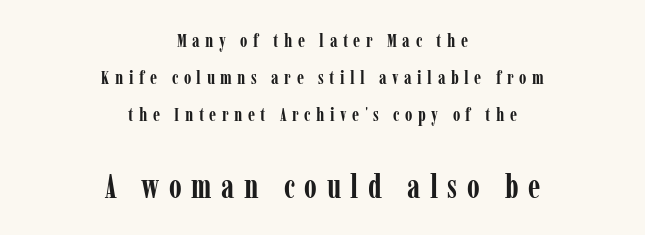
{"serif": "yes", "italic": "no", "bold": "yes", "weight": "semibold", "width": "condensed", "stroke_contrast": "low", "x_height": "medium", "monospaced": "no", "underline": "no", "align": "center", "line_spacing": "loose", "line_spacing_ratio": 1.95, "letter_spacing": "wide", "letter_spacing_em": 0.29, "larger_block": "second", "size_ratio": 1.74, "glyph_px": 33}
